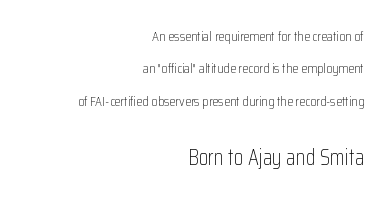
Weight class: somewhere from thin through regular. Does the lettering tilt? It doesn't — this is upright. This sample trades compactness for vertical openness between lines. Note: smaller setting up top, larger setting below.
